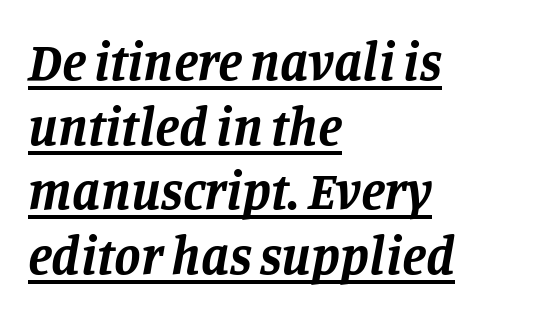
{"serif": "yes", "italic": "yes", "lean": "right", "slant_degrees": 11, "bold": "yes", "weight": "bold", "width": "normal", "stroke_contrast": "low", "x_height": "large", "monospaced": "no", "underline": "yes", "align": "left", "line_spacing_ratio": 1.22, "letter_spacing": "normal", "letter_spacing_em": 0.0, "glyph_px": 53}
